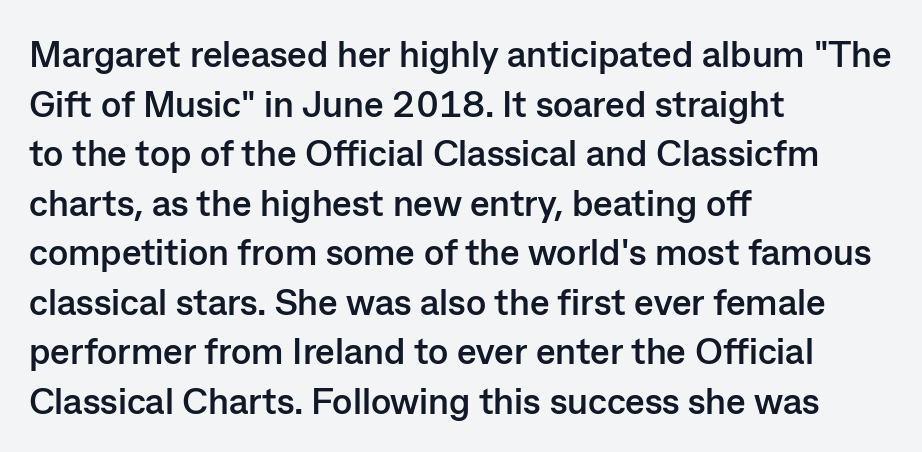
The image shows 37 px semibold sans-serif type, upright; set left-aligned, normal line spacing (1.34x), normal letter spacing, not underlined; low stroke contrast and a medium x-height.
